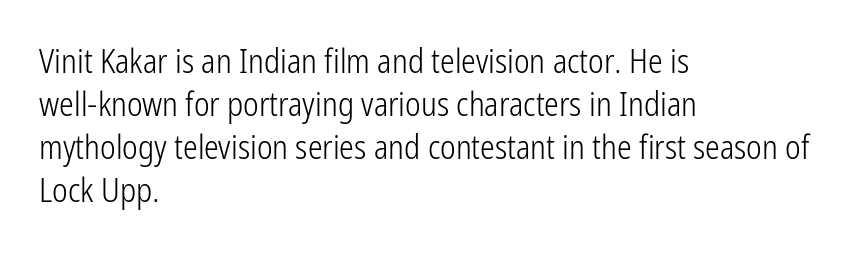
The image shows 33 px light, condensed sans-serif type, upright; set left-aligned, normal line spacing (1.3x), normal letter spacing, not underlined; low stroke contrast and a medium x-height.
